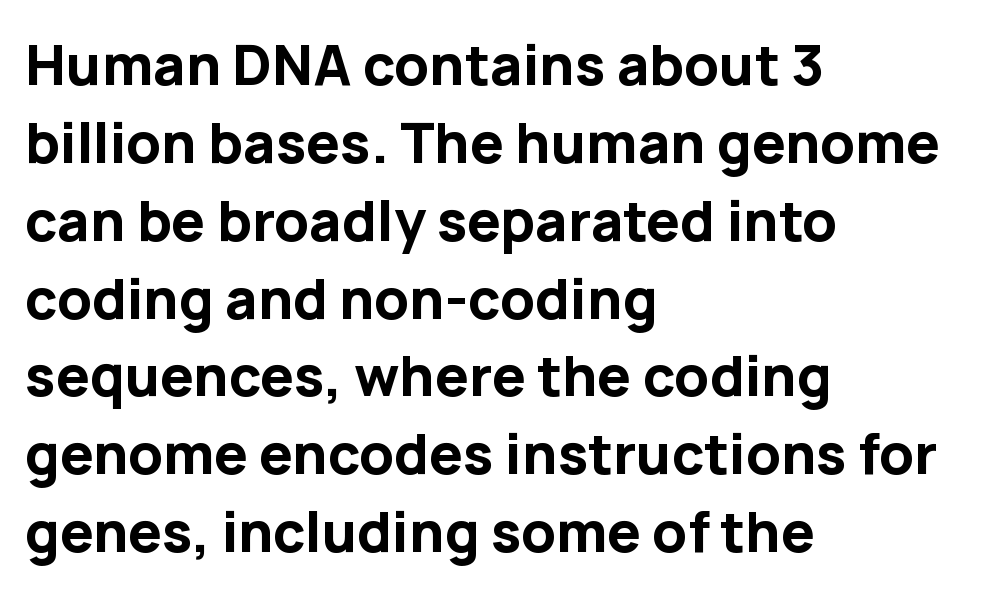
{"serif": "no", "italic": "no", "bold": "yes", "weight": "bold", "width": "normal", "stroke_contrast": "low", "x_height": "medium", "monospaced": "no", "underline": "no", "align": "left", "line_spacing": "normal", "line_spacing_ratio": 1.39, "letter_spacing": "normal", "letter_spacing_em": 0.0, "glyph_px": 56}
